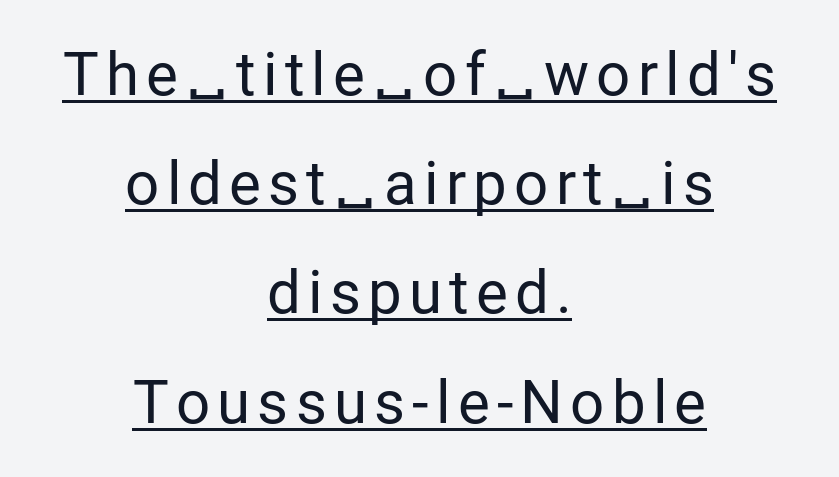
Q: Is the text bold? A: No.
Q: Is the text italic (slanted)? A: No, it is upright.
Q: Is the typeface a serif or a sans-serif typeface? A: Sans-serif.
Q: Is the text underlined? A: Yes.
Q: How is the paragraph aligned? A: Centered.
Q: Width (condensed, normal, or wide)? A: Normal.
Q: Stroke contrast? A: Low.
Q: x-height? A: Medium.
Q: Monospaced? A: No.
